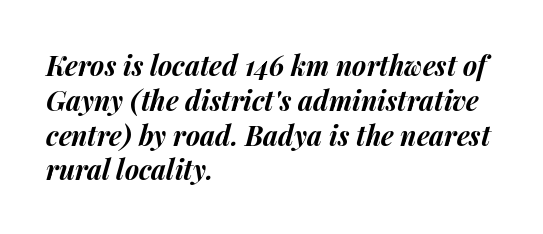
{"italic": "yes", "lean": "right", "slant_degrees": 14, "bold": "yes", "underline": "no", "align": "left", "line_spacing": "normal", "line_spacing_ratio": 1.29, "letter_spacing": "normal", "letter_spacing_em": 0.0, "glyph_px": 27}
